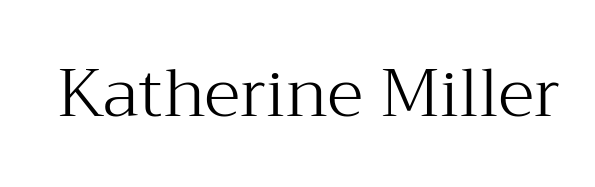
{"serif": "yes", "italic": "no", "bold": "no", "weight": "light", "width": "normal", "stroke_contrast": "medium", "x_height": "medium", "monospaced": "no", "underline": "no", "letter_spacing": "normal", "letter_spacing_em": 0.0, "glyph_px": 67}
